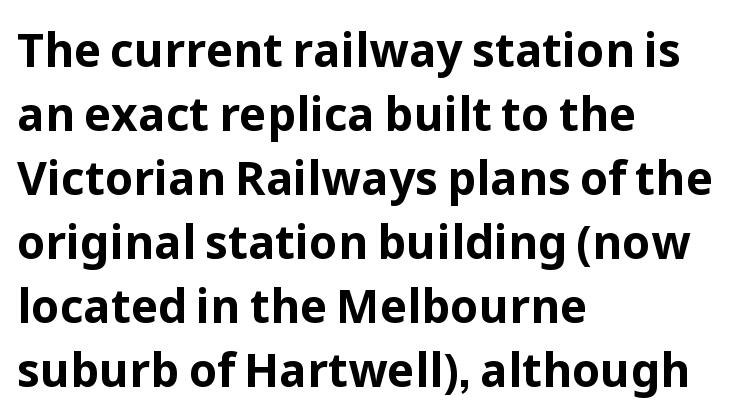
{"serif": "no", "italic": "no", "bold": "yes", "weight": "bold", "width": "normal", "stroke_contrast": "low", "x_height": "medium", "monospaced": "no", "underline": "no", "align": "left", "line_spacing": "normal", "line_spacing_ratio": 1.39, "letter_spacing": "normal", "letter_spacing_em": 0.0, "glyph_px": 46}
